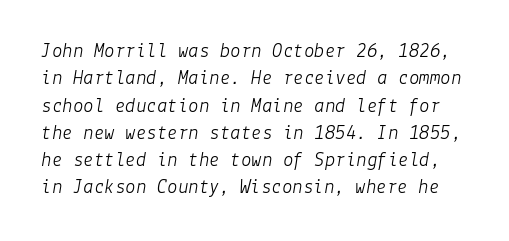
The image shows 21 px text type, italic (leaning right); set normal line spacing (1.3x), normal letter spacing, not underlined.
